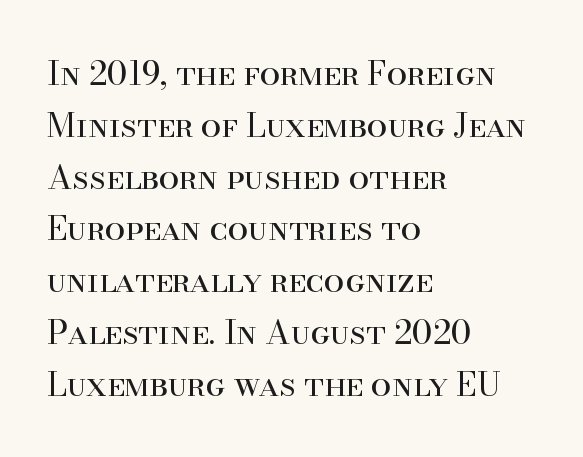
Q: Is the text bold? A: No.
Q: Is the text italic (slanted)? A: No, it is upright.
Q: Is the typeface a serif or a sans-serif typeface? A: Serif.
Q: Is the text underlined? A: No.
Q: How is the paragraph aligned? A: Left-aligned.
Q: Is the spacing between letters normal or unusually wide? A: Normal.
Q: Is the spacing between lines tight, normal or loose? A: Normal.
Q: Width (condensed, normal, or wide)? A: Normal.
Q: Stroke contrast? A: High.
Q: x-height? A: Small.
Q: Monospaced? A: No.
